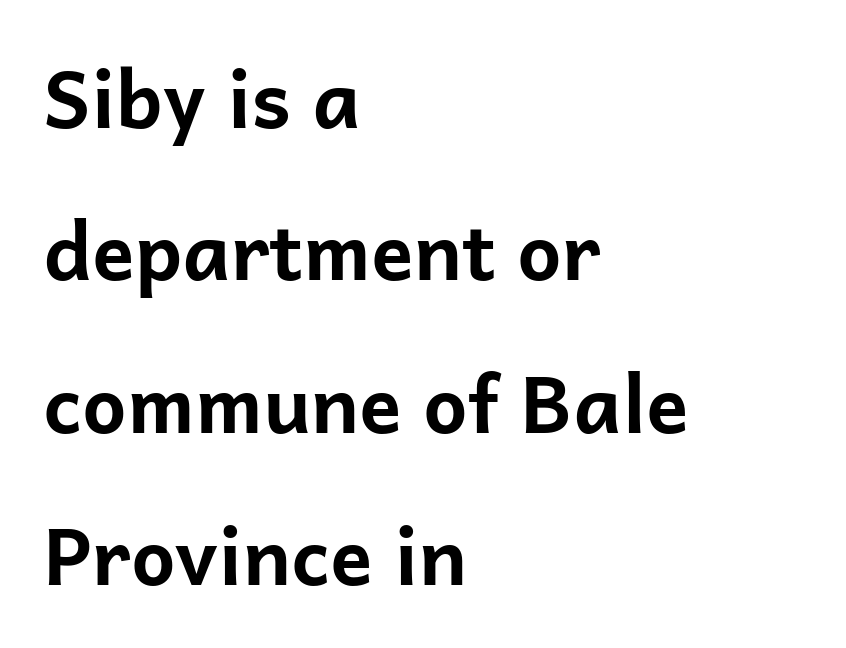
The image shows 79 px bold sans-serif type, upright; set left-aligned, loose line spacing (1.93x), normal letter spacing, not underlined; low stroke contrast and a medium x-height.
